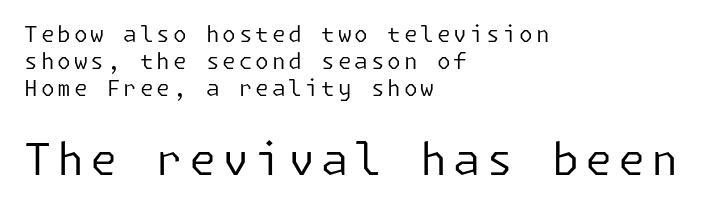
Is there any slant? The stems are plumb. Letterform terminals end flat and unadorned throughout the passage. This rendering features lettering with no underline. One-word summary of the alignment: left. The second block has been scaled up relative to the first.
